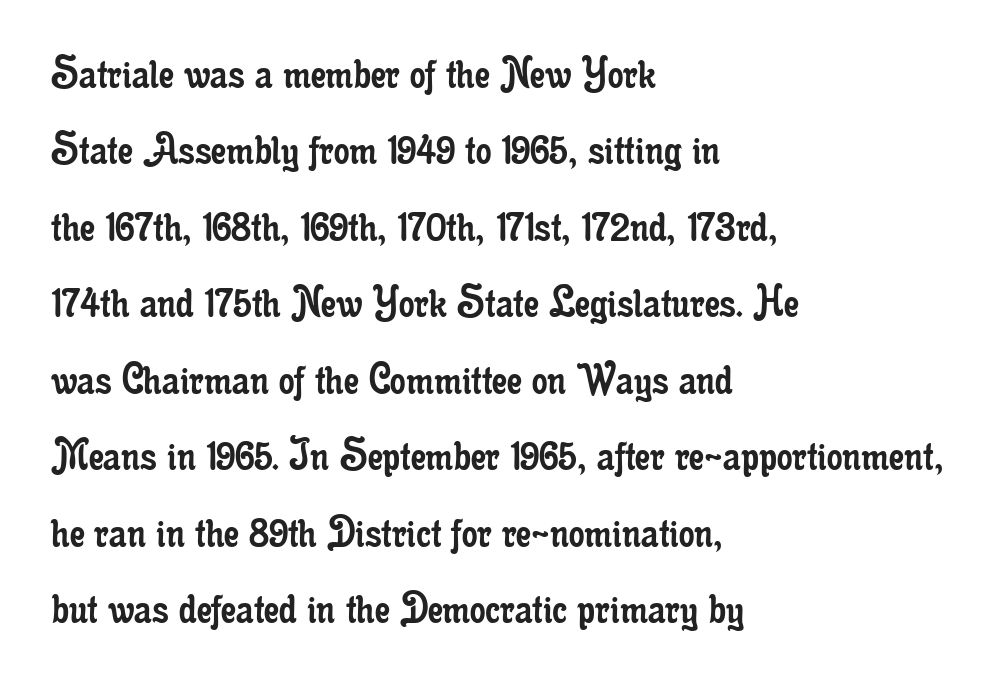
Q: Is the text bold? A: No.
Q: Is the text italic (slanted)? A: No, it is upright.
Q: Is the typeface a serif or a sans-serif typeface? A: Serif.
Q: Is the text underlined? A: No.
Q: How is the paragraph aligned? A: Left-aligned.
Q: Is the spacing between letters normal or unusually wide? A: Normal.
Q: Is the spacing between lines tight, normal or loose? A: Normal.
Q: Width (condensed, normal, or wide)? A: Condensed.
Q: Stroke contrast? A: Low.
Q: x-height? A: Small.
Q: Monospaced? A: No.
